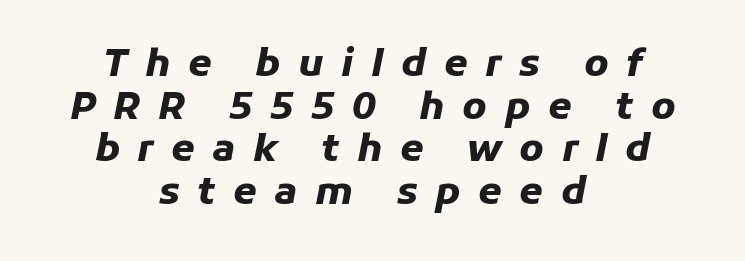
Q: Is the text bold? A: Yes.
Q: Is the text italic (slanted)? A: Yes, it leans right by about 11 degrees.
Q: Is the text underlined? A: No.
Q: How is the paragraph aligned? A: Centered.
Q: Is the spacing between letters normal or unusually wide? A: Unusually wide.
Q: Is the spacing between lines tight, normal or loose? A: Tight.
Q: Width (condensed, normal, or wide)? A: Normal.
Q: Stroke contrast? A: Low.
Q: x-height? A: Medium.
Q: Monospaced? A: No.
